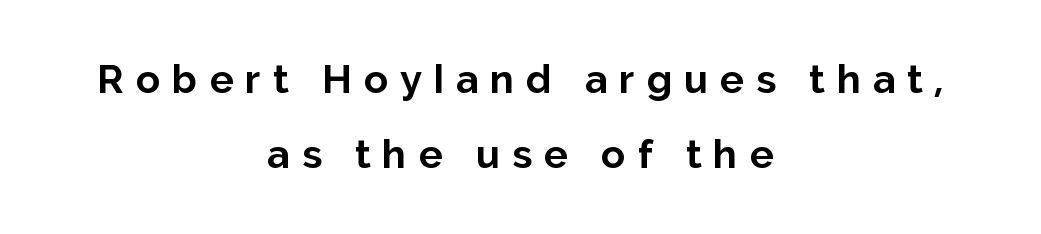
Q: Is the text bold? A: Yes.
Q: Is the text italic (slanted)? A: No, it is upright.
Q: Is the typeface a serif or a sans-serif typeface? A: Sans-serif.
Q: Is the text underlined? A: No.
Q: How is the paragraph aligned? A: Centered.
Q: Is the spacing between letters normal or unusually wide? A: Unusually wide.
Q: Width (condensed, normal, or wide)? A: Normal.
Q: Stroke contrast? A: Low.
Q: x-height? A: Medium.
Q: Monospaced? A: No.
